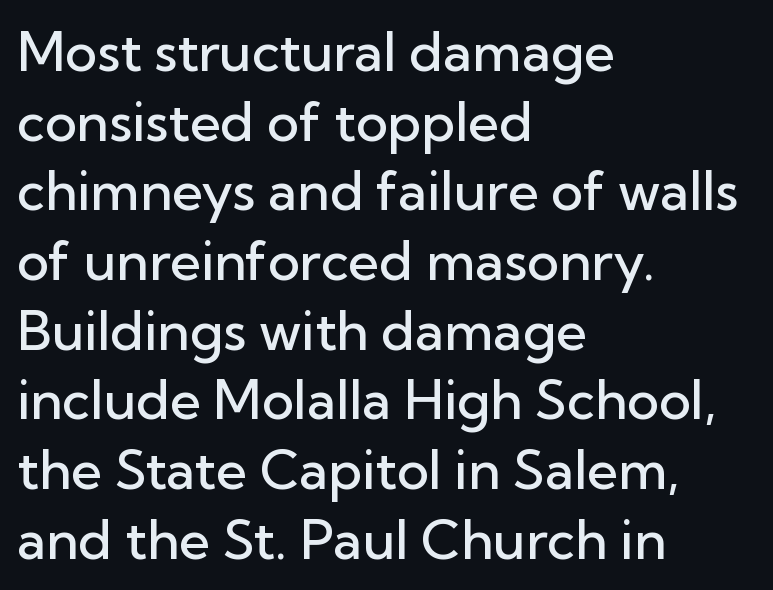
The letters sit at their default tracking, neither squeezed nor spread. The glyphs are unaccompanied by any horizontal stroke below them. What's the leading like? Ordinary, nothing unusual. Layout note: lines flush left. Letterform terminals end flat and unadorned throughout the passage.
